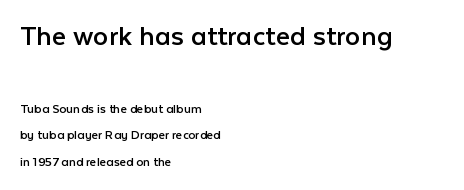
The image shows 31 px regular-weight sans-serif type, upright; set left-aligned, line spacing 1.86x, normal letter spacing, not underlined; the first (top) block is 2.21x larger; low stroke contrast and a medium x-height.
